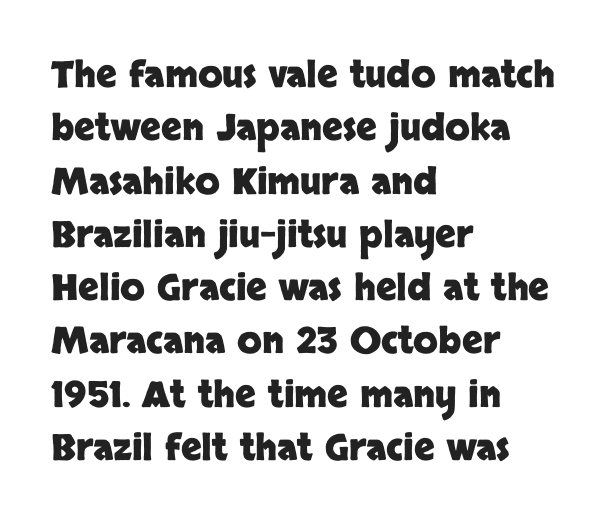
The image shows 36 px heavy sans-serif type, upright; set left-aligned, normal line spacing (1.48x), normal letter spacing, not underlined; low stroke contrast and a large x-height.
